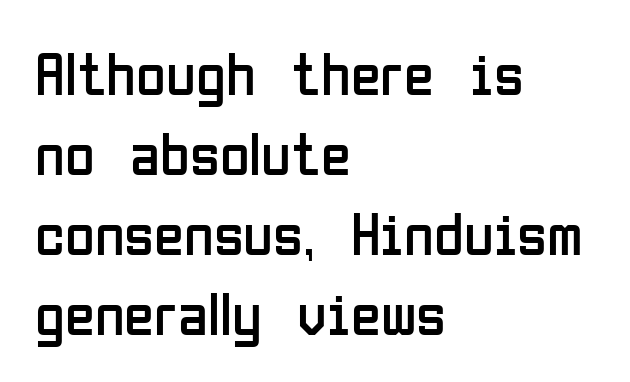
The image shows 61 px regular-weight, condensed sans-serif type, upright; set left-aligned, normal line spacing (1.31x), normal letter spacing, not underlined; low stroke contrast and a medium x-height.
